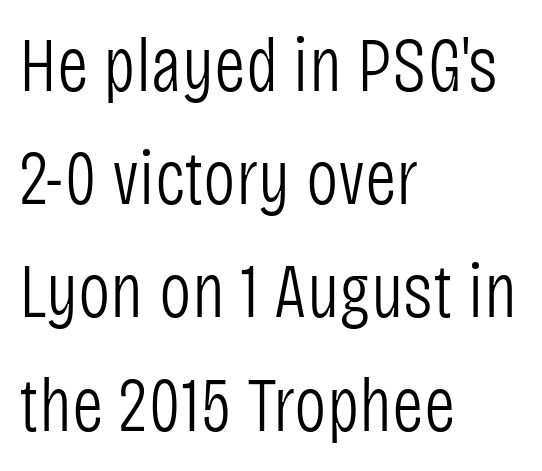
The image shows 77 px light, condensed sans-serif type, upright; set left-aligned, normal line spacing (1.47x), normal letter spacing, not underlined; low stroke contrast and a large x-height.
